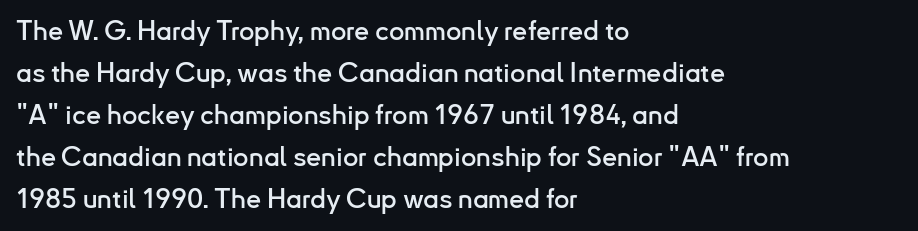
Q: Is the text italic (slanted)? A: No, it is upright.
Q: Is the text underlined? A: No.
Q: How is the paragraph aligned? A: Left-aligned.
Q: Is the spacing between letters normal or unusually wide? A: Normal.
Q: Is the spacing between lines tight, normal or loose? A: Normal.
